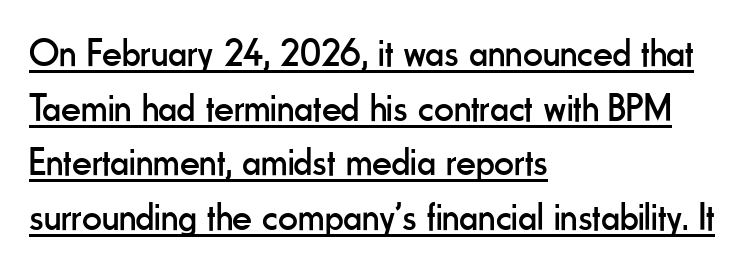
The image shows 39 px regular-weight, condensed sans-serif type, upright; set left-aligned, normal line spacing (1.4x), normal letter spacing, underlined; low stroke contrast and a small x-height.
